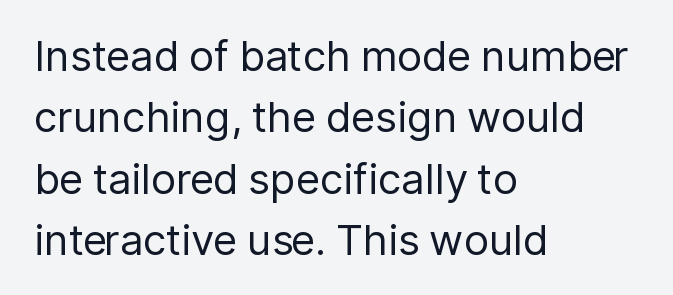
{"serif": "no", "italic": "no", "bold": "no", "weight": "regular", "width": "normal", "stroke_contrast": "low", "x_height": "medium", "monospaced": "no", "underline": "no", "align": "left", "line_spacing": "normal", "line_spacing_ratio": 1.46, "letter_spacing": "normal", "letter_spacing_em": 0.0, "glyph_px": 42}
